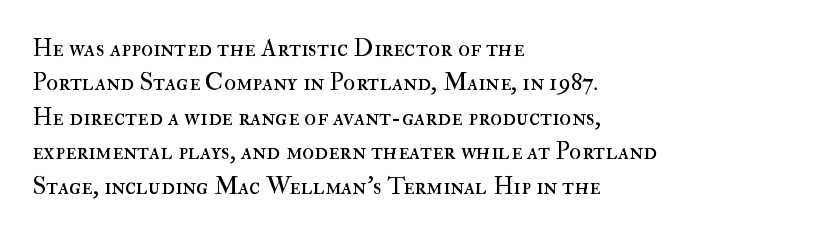
Q: Is the text bold? A: No.
Q: Is the text italic (slanted)? A: No, it is upright.
Q: Is the text underlined? A: No.
Q: How is the paragraph aligned? A: Left-aligned.
Q: Is the spacing between letters normal or unusually wide? A: Normal.
Q: Is the spacing between lines tight, normal or loose? A: Normal.
